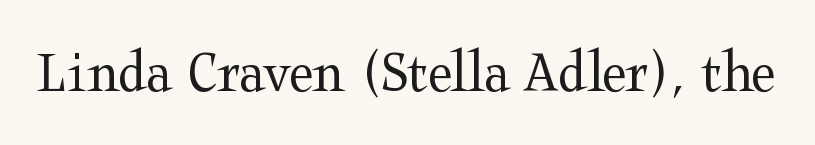
These lines are rendered in a variable-pitch font. You can tell it's not italic because the verticals are truly vertical. Does the type have serifs? Yes, each stem ends in a small foot. Has an underline been added? It has not. The gaps between neighbouring characters are ordinary and unremarkable.
